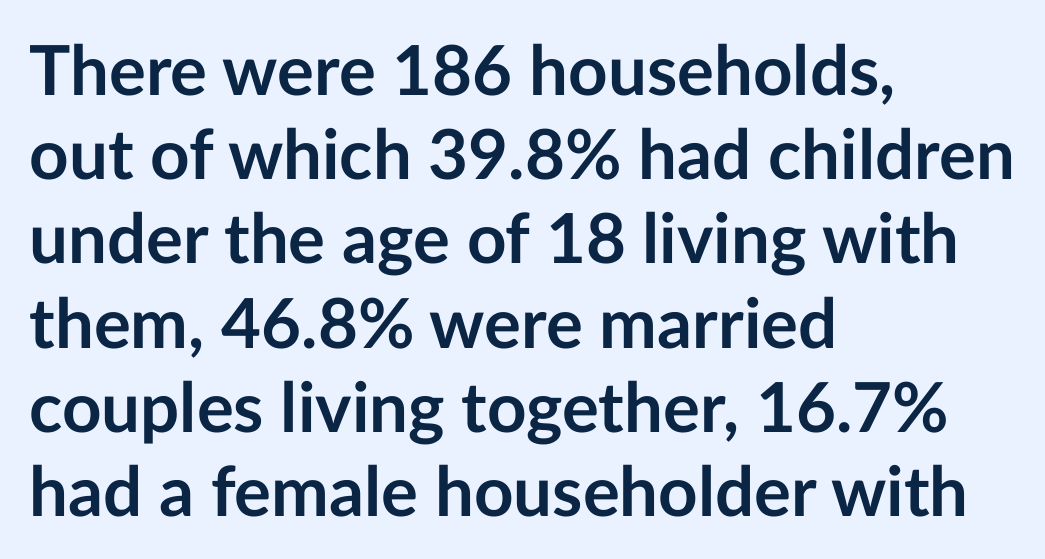
Q: Is the text bold? A: Yes.
Q: Is the text italic (slanted)? A: No, it is upright.
Q: Is the typeface a serif or a sans-serif typeface? A: Sans-serif.
Q: Is the text underlined? A: No.
Q: How is the paragraph aligned? A: Left-aligned.
Q: Is the spacing between letters normal or unusually wide? A: Normal.
Q: Width (condensed, normal, or wide)? A: Normal.
Q: Stroke contrast? A: Low.
Q: x-height? A: Medium.
Q: Monospaced? A: No.
